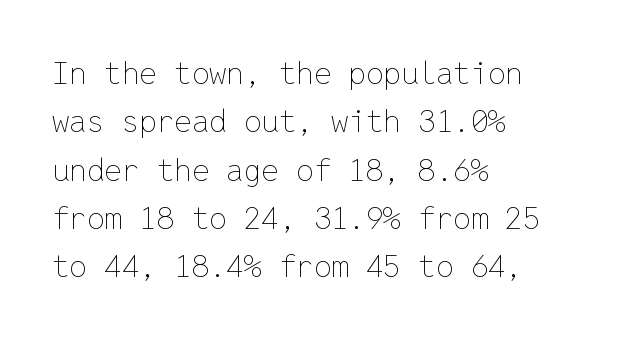
Horizontal bands of white between lines are of average thickness. Type without underlining. Ordinary non-slanted type is in use. Spacing between characters is what you'd get straight out of the box.
